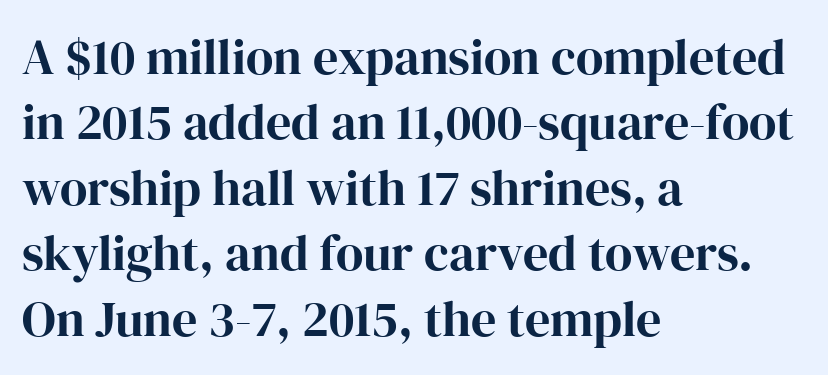
{"serif": "yes", "italic": "no", "width": "normal", "stroke_contrast": "high", "x_height": "medium", "monospaced": "no", "underline": "no", "align": "left", "line_spacing": "normal", "line_spacing_ratio": 1.31, "letter_spacing": "normal", "letter_spacing_em": 0.0, "glyph_px": 50}
